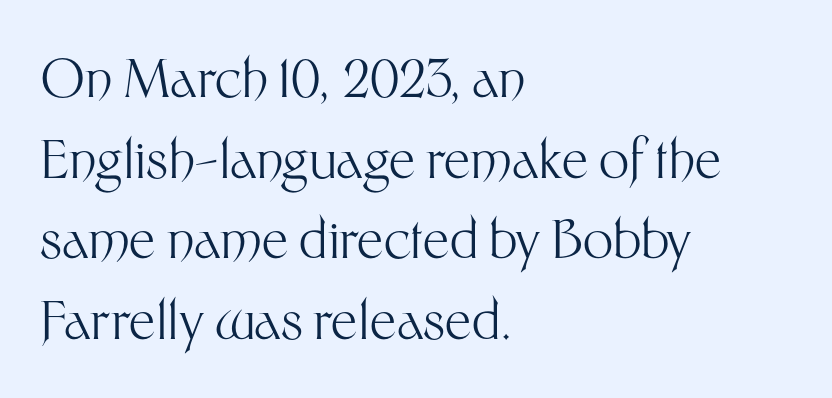
Nothing heavy about these letters — not bold at all. Evenly set lines give the paragraph a standard silhouette. When letters stand straight like this, we call the style roman or upright. The string is rendered with underlining switched off. Character widths vary here, with narrow letters taking less room than wide ones. Each letter's strokes conclude bluntly, with no projecting serifs.
